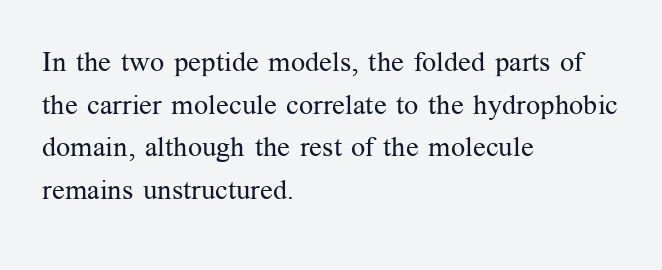
This rendering uses left alignment, leaving the right contour irregular. If you measured baseline to baseline, you'd find a middling distance. Is there any slant? The stems are plumb. Is this a fixed-width face? No — the glyphs have proportional, varying widths.
